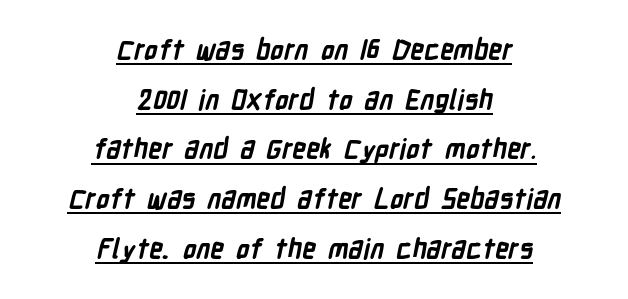
The image shows 27 px bold type; set centered, line spacing 1.84x, normal letter spacing, underlined.
